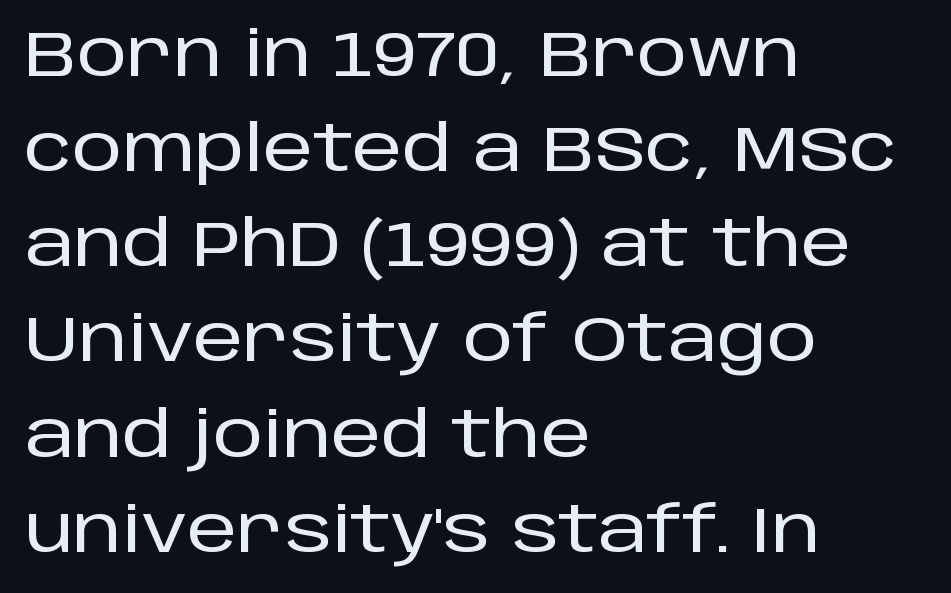
The image shows 63 px sans-serif type, upright; set left-aligned, normal line spacing (1.51x), normal letter spacing, not underlined; low stroke contrast and a large x-height.
